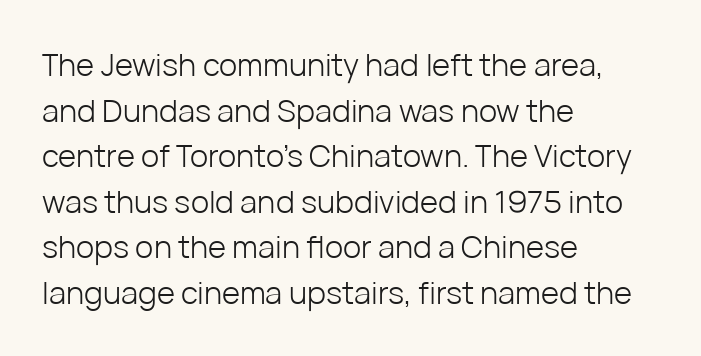
Q: Is the text bold? A: No.
Q: Is the text italic (slanted)? A: No, it is upright.
Q: Is the typeface a serif or a sans-serif typeface? A: Sans-serif.
Q: Is the text underlined? A: No.
Q: How is the paragraph aligned? A: Left-aligned.
Q: Is the spacing between letters normal or unusually wide? A: Normal.
Q: Is the spacing between lines tight, normal or loose? A: Normal.
Q: Width (condensed, normal, or wide)? A: Normal.
Q: Stroke contrast? A: Low.
Q: x-height? A: Medium.
Q: Monospaced? A: No.
